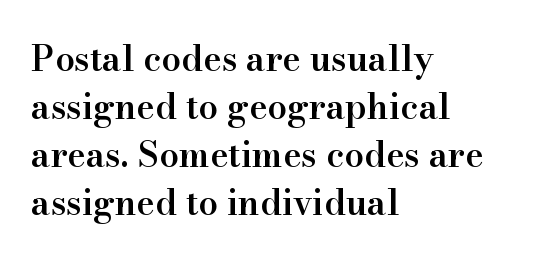
{"serif": "yes", "italic": "no", "bold": "semi", "weight": "semibold", "width": "normal", "stroke_contrast": "high", "x_height": "small", "monospaced": "no", "underline": "no", "align": "left", "line_spacing": "normal", "line_spacing_ratio": 1.37, "letter_spacing": "normal", "letter_spacing_em": 0.0, "glyph_px": 35}
